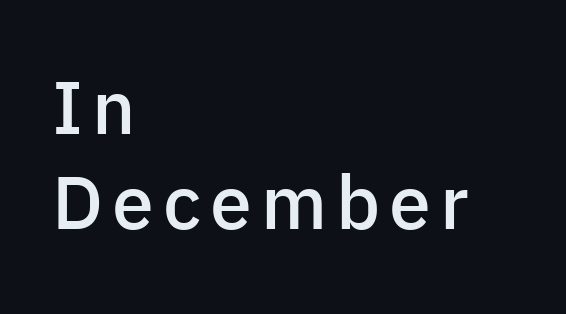
Q: Is the text bold? A: Semi-bold.
Q: Is the text italic (slanted)? A: No, it is upright.
Q: Is the typeface a serif or a sans-serif typeface? A: Sans-serif.
Q: Is the text underlined? A: No.
Q: How is the paragraph aligned? A: Left-aligned.
Q: Is the spacing between lines tight, normal or loose? A: Normal.
Q: Width (condensed, normal, or wide)? A: Normal.
Q: Stroke contrast? A: Low.
Q: x-height? A: Medium.
Q: Monospaced? A: No.
